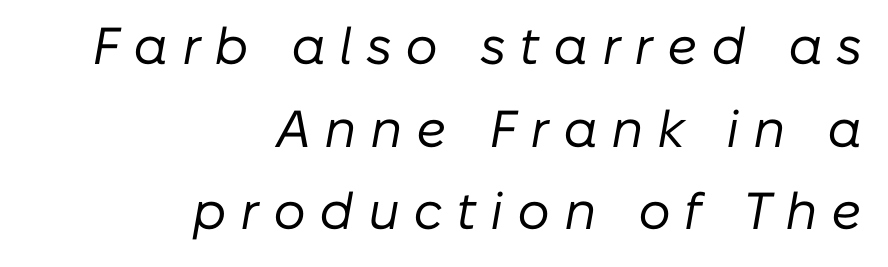
What's the leading like? Ordinary, nothing unusual. Looks like regular typesetting: each glyph gets only the width it needs. The strokes are not fattened; the text isn't bold. The face used here is rendered with a markedly widened letterfit. The lines are quadded right.
